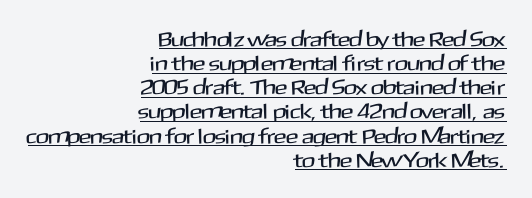
Q: Is the text italic (slanted)? A: No, it is upright.
Q: Is the text underlined? A: Yes.
Q: How is the paragraph aligned? A: Right-aligned.
Q: Is the spacing between letters normal or unusually wide? A: Normal.
Q: Is the spacing between lines tight, normal or loose? A: Tight.
